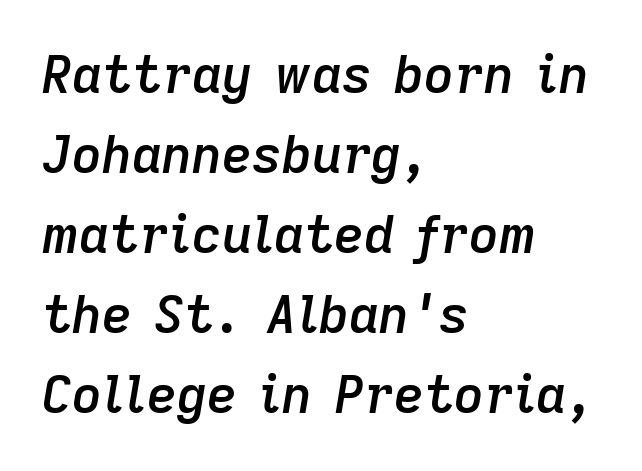
{"italic": "yes", "lean": "right", "slant_degrees": 9, "bold": "semi", "weight": "semibold", "width": "normal", "stroke_contrast": "low", "x_height": "medium", "monospaced": "no", "underline": "no", "align": "left", "line_spacing": "normal", "line_spacing_ratio": 1.54, "letter_spacing": "normal", "letter_spacing_em": 0.0, "glyph_px": 52}
